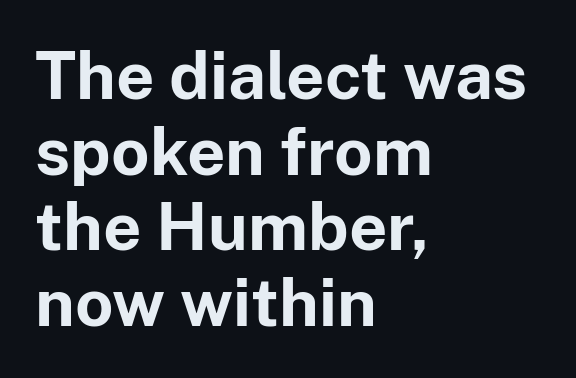
Look at the stroke-to-counter ratio: heavy, a bold. Is this a sans? Yes — the strokes have no serifs. Teacher's note: observe the even left margin — that is flush-left alignment. Caption: standard tracking, unaltered. Whoever set this chose condensed vertical rhythm over breathing room.
